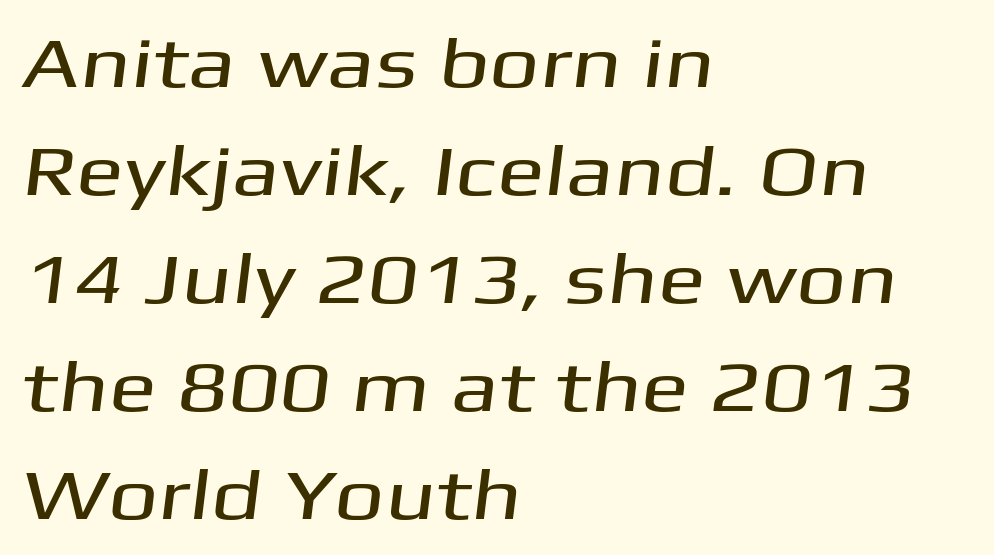
The image shows 71 px wide sans-serif type; set left-aligned, normal line spacing (1.52x), normal letter spacing, not underlined; medium stroke contrast and a medium x-height.
